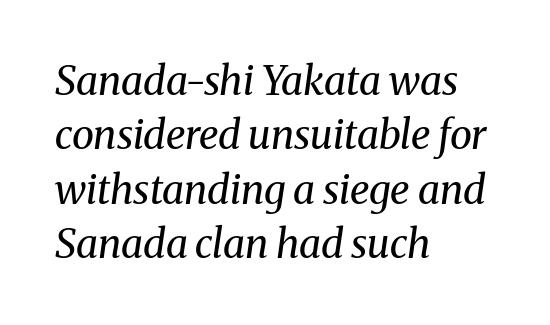
Q: Is the text bold? A: No.
Q: Is the text italic (slanted)? A: Yes, it leans right by about 8 degrees.
Q: Is the typeface a serif or a sans-serif typeface? A: Serif.
Q: Is the text underlined? A: No.
Q: How is the paragraph aligned? A: Left-aligned.
Q: Is the spacing between letters normal or unusually wide? A: Normal.
Q: Is the spacing between lines tight, normal or loose? A: Normal.
Q: Width (condensed, normal, or wide)? A: Normal.
Q: Stroke contrast? A: Medium.
Q: x-height? A: Medium.
Q: Monospaced? A: No.
